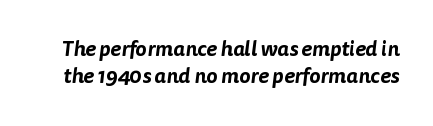
The image shows 21 px text type; set normal line spacing (1.28x), normal letter spacing, not underlined.
